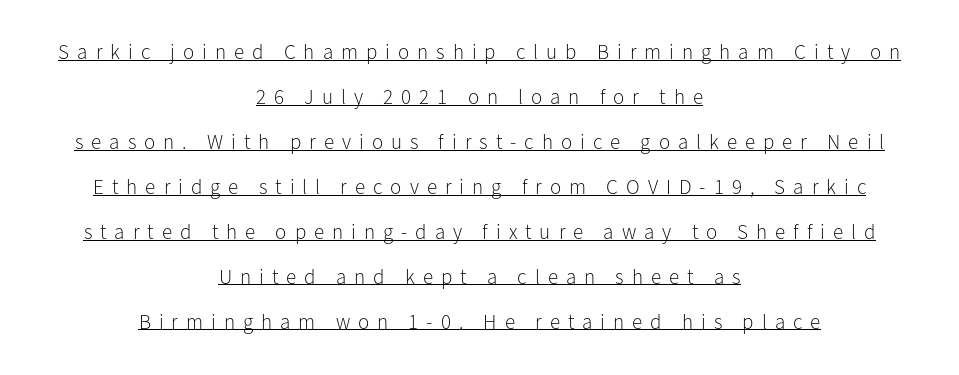
Posture: vertical. Somebody hit Ctrl+U on this one — the words are underlined. A student would call this center alignment; a typographer would say set centered. The weight would be labelled regular, book, light, or lighter still. Rows of type keep a wide berth in the vertical direction. You could only call the tracking loose — the letters float apart.
